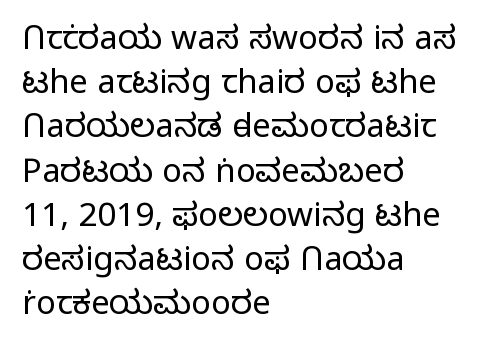
Q: Is the text bold? A: No.
Q: Is the text italic (slanted)? A: No, it is upright.
Q: Is the typeface a serif or a sans-serif typeface? A: Sans-serif.
Q: Is the text underlined? A: No.
Q: How is the paragraph aligned? A: Left-aligned.
Q: Is the spacing between letters normal or unusually wide? A: Normal.
Q: Is the spacing between lines tight, normal or loose? A: Normal.
Q: Width (condensed, normal, or wide)? A: Normal.
Q: Stroke contrast? A: Low.
Q: x-height? A: Medium.
Q: Monospaced? A: No.
